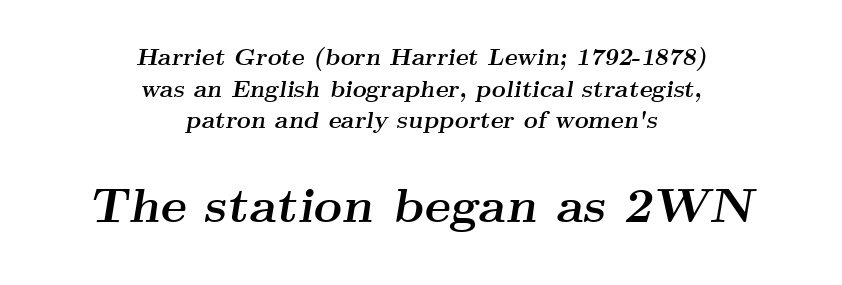
The image shows 49 px semibold, wide serif type, italic (leaning right); set centered, normal line spacing (1.32x), normal letter spacing, not underlined; the second (bottom) block is 2.04x larger; medium stroke contrast and a small x-height.
